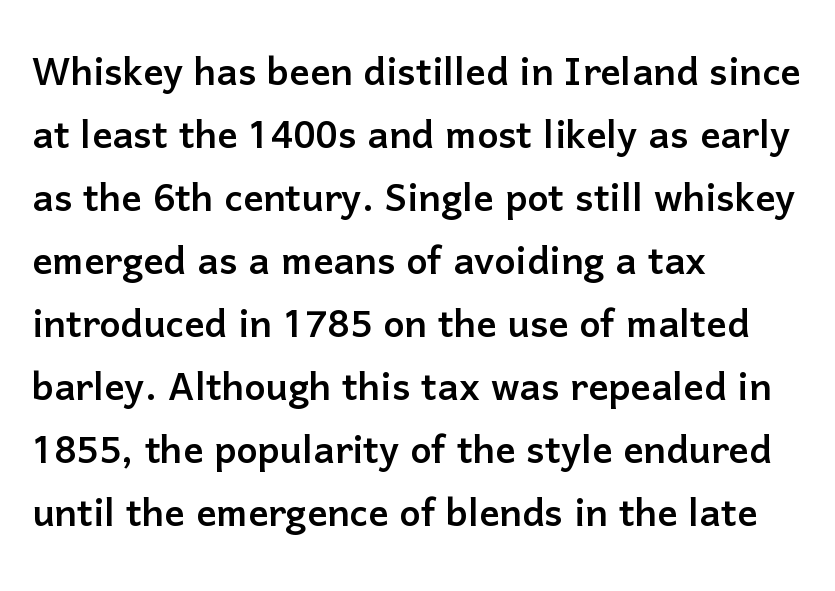
Q: Is the text italic (slanted)? A: No, it is upright.
Q: Is the typeface a serif or a sans-serif typeface? A: Sans-serif.
Q: Is the text underlined? A: No.
Q: How is the paragraph aligned? A: Left-aligned.
Q: Is the spacing between letters normal or unusually wide? A: Normal.
Q: Is the spacing between lines tight, normal or loose? A: Normal.
Q: Width (condensed, normal, or wide)? A: Normal.
Q: Stroke contrast? A: Low.
Q: x-height? A: Medium.
Q: Monospaced? A: No.
